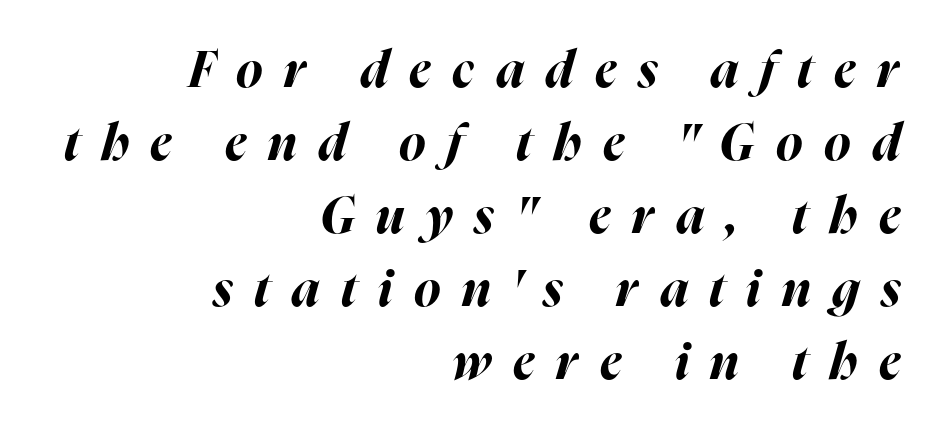
{"italic": "yes", "lean": "right", "slant_degrees": 16, "bold": "yes", "weight": "bold", "width": "normal", "stroke_contrast": "high", "x_height": "medium", "monospaced": "no", "underline": "no", "align": "right", "line_spacing": "normal", "line_spacing_ratio": 1.46, "letter_spacing": "wide", "letter_spacing_em": 0.43, "glyph_px": 50}
